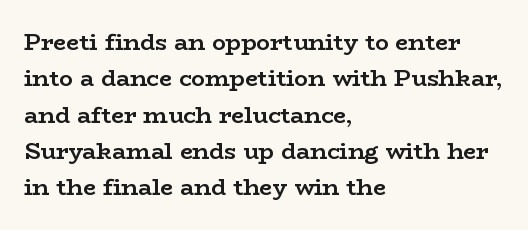
Q: Is the text bold? A: Yes.
Q: Is the text italic (slanted)? A: No, it is upright.
Q: Is the text underlined? A: No.
Q: How is the paragraph aligned? A: Left-aligned.
Q: Is the spacing between letters normal or unusually wide? A: Normal.
Q: Is the spacing between lines tight, normal or loose? A: Normal.
